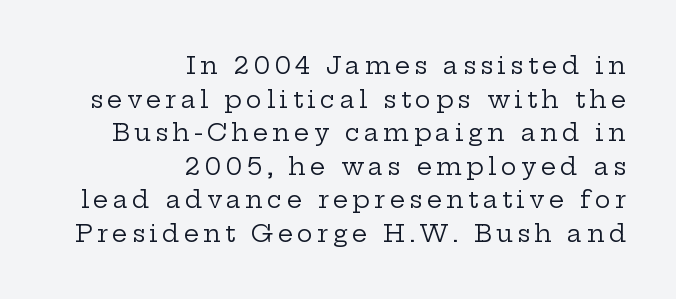
Q: Is the text bold? A: No.
Q: Is the text italic (slanted)? A: No, it is upright.
Q: Is the text underlined? A: No.
Q: How is the paragraph aligned? A: Right-aligned.
Q: Is the spacing between lines tight, normal or loose? A: Normal.
